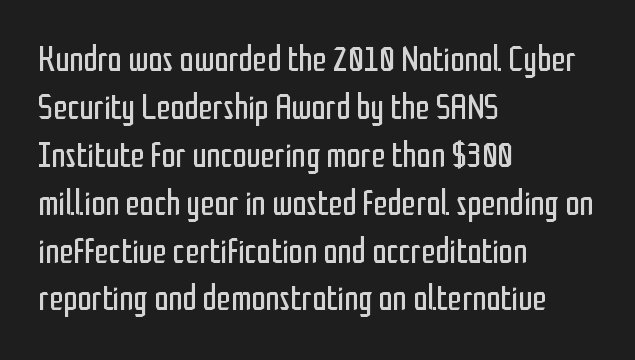
Short and long lines alike share a common starting point at left. Underlining? Definitely not there. Font category for this specimen: sans-serif. Proportional: the letters do not fall into vertical columns. The rendering keeps characters at their native spacing. No chunkiness to these letters — they're not bold.
